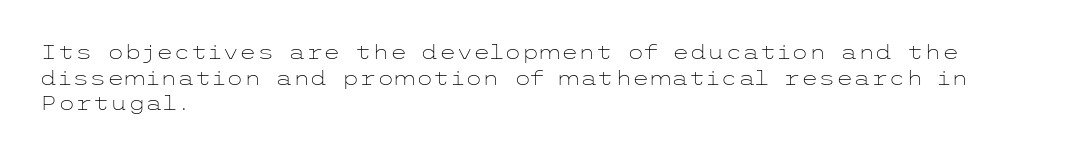
The weight would be labelled regular, book, light, or lighter still. Tall strokes in this sample are plumb rather than angled. These lines stack with their left ends in a neat column. Unmarked baselines from the first word to the last. Regular leading. A typesetter would call this zero additional tracking.
